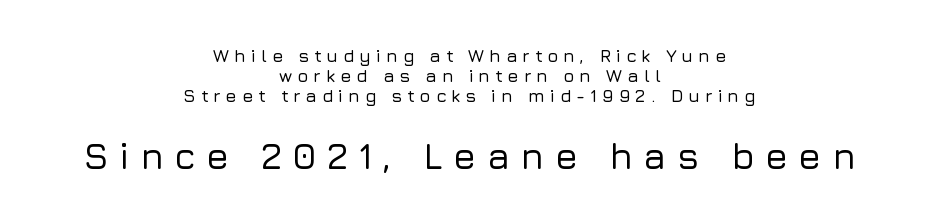
Q: Is the text italic (slanted)? A: No, it is upright.
Q: Is the typeface a serif or a sans-serif typeface? A: Sans-serif.
Q: Is the text underlined? A: No.
Q: How is the paragraph aligned? A: Centered.
Q: Is the spacing between letters normal or unusually wide? A: Unusually wide.
Q: Is the spacing between lines tight, normal or loose? A: Tight.
Q: Which block of text is set in a larger size, the first (top) or the second (bottom)? A: The second (bottom) one.
Q: Width (condensed, normal, or wide)? A: Normal.
Q: Stroke contrast? A: Low.
Q: x-height? A: Medium.
Q: Monospaced? A: No.
